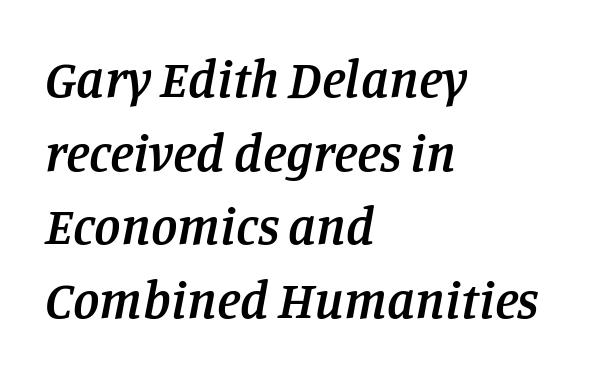
Q: Is the text bold? A: Semi-bold.
Q: Is the text italic (slanted)? A: Yes, it leans right by about 11 degrees.
Q: Is the typeface a serif or a sans-serif typeface? A: Serif.
Q: Is the text underlined? A: No.
Q: How is the paragraph aligned? A: Left-aligned.
Q: Is the spacing between letters normal or unusually wide? A: Normal.
Q: Is the spacing between lines tight, normal or loose? A: Normal.
Q: Width (condensed, normal, or wide)? A: Normal.
Q: Stroke contrast? A: Low.
Q: x-height? A: Large.
Q: Monospaced? A: No.
